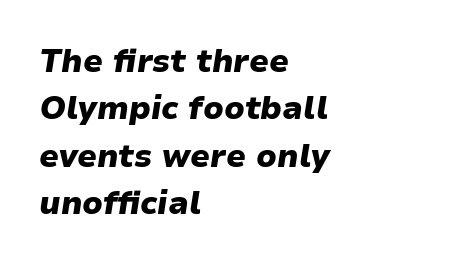
Q: Is the text bold? A: Yes.
Q: Is the text italic (slanted)? A: Yes, it leans right by about 9 degrees.
Q: Is the text underlined? A: No.
Q: How is the paragraph aligned? A: Left-aligned.
Q: Is the spacing between letters normal or unusually wide? A: Normal.
Q: Is the spacing between lines tight, normal or loose? A: Normal.
Q: Width (condensed, normal, or wide)? A: Normal.
Q: Stroke contrast? A: Low.
Q: x-height? A: Medium.
Q: Monospaced? A: No.
